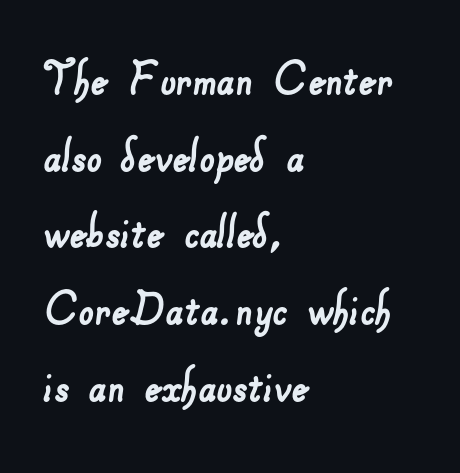
You can tell from the bare stems that sans-serif type was used. Here the designer chose a conventional face with non-uniform glyph widths. Is the letter spacing exaggerated? No — it looks like the ordinary default. Regarding leading, the lines here are spaced in the standard way. The rendering anchors every line to the left-hand side.
